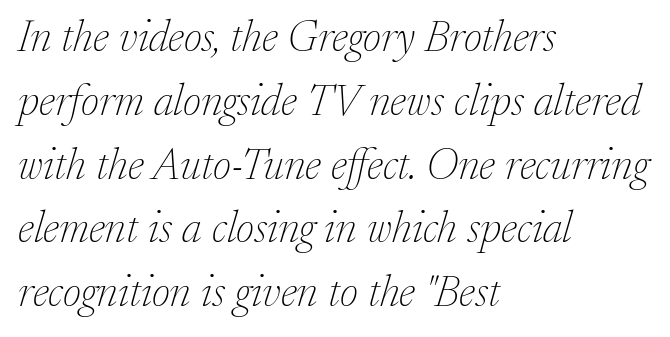
Q: Is the text bold? A: No.
Q: Is the text italic (slanted)? A: Yes, it leans right by about 17 degrees.
Q: Is the typeface a serif or a sans-serif typeface? A: Serif.
Q: Is the text underlined? A: No.
Q: How is the paragraph aligned? A: Left-aligned.
Q: Is the spacing between letters normal or unusually wide? A: Normal.
Q: Is the spacing between lines tight, normal or loose? A: Normal.
Q: Width (condensed, normal, or wide)? A: Normal.
Q: Stroke contrast? A: Low.
Q: x-height? A: Medium.
Q: Monospaced? A: No.
